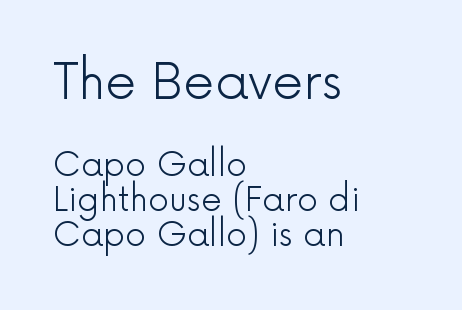
{"serif": "no", "italic": "no", "bold": "no", "weight": "light", "width": "normal", "x_height": "medium", "monospaced": "no", "underline": "no", "align": "left", "line_spacing": "tight", "line_spacing_ratio": 1.07, "letter_spacing": "normal", "letter_spacing_em": 0.0, "larger_block": "first", "size_ratio": 1.48, "glyph_px": 49}
